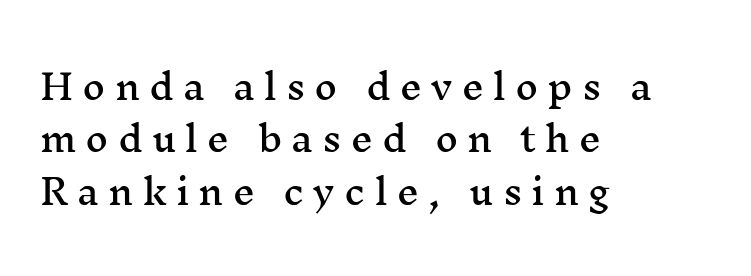
The area under the type is left untouched. This sample keeps an unexceptional amount of space between lines. The gaps between neighbouring characters are conspicuously large. Quick note: not italic, upright. Do the characters align in a grid? No, the font is proportional.
